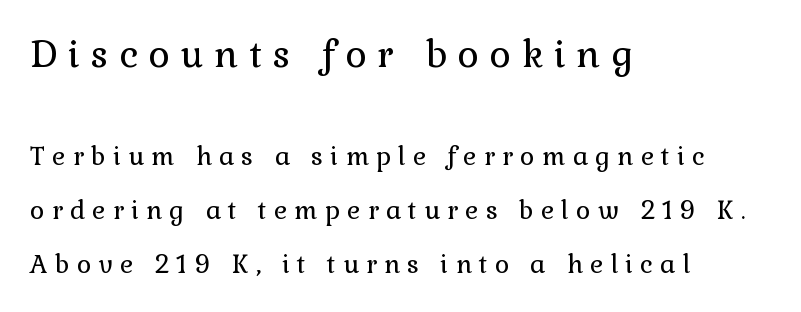
{"serif": "yes", "italic": "no", "bold": "no", "weight": "regular", "width": "normal", "x_height": "medium", "monospaced": "no", "underline": "no", "align": "left", "line_spacing": "loose", "line_spacing_ratio": 2.17, "letter_spacing": "wide", "letter_spacing_em": 0.29, "larger_block": "first", "size_ratio": 1.48, "glyph_px": 37}
